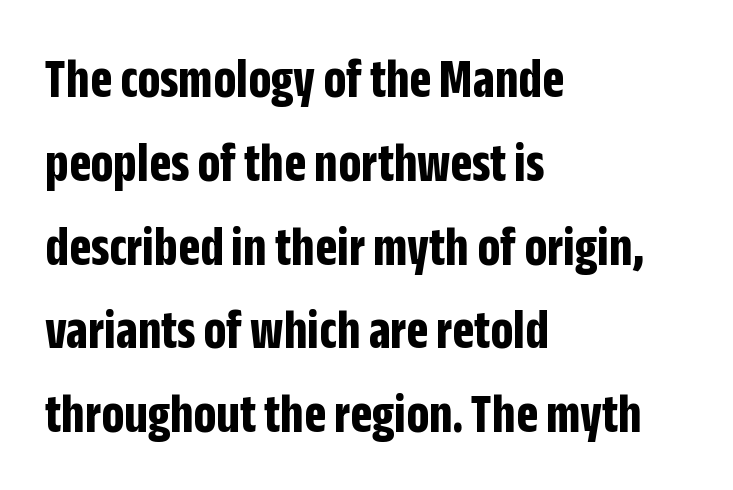
{"serif": "no", "italic": "no", "bold": "yes", "weight": "bold", "width": "condensed", "stroke_contrast": "low", "x_height": "large", "monospaced": "no", "underline": "no", "align": "left", "line_spacing": "normal", "line_spacing_ratio": 1.47, "letter_spacing": "normal", "letter_spacing_em": 0.0, "glyph_px": 57}
